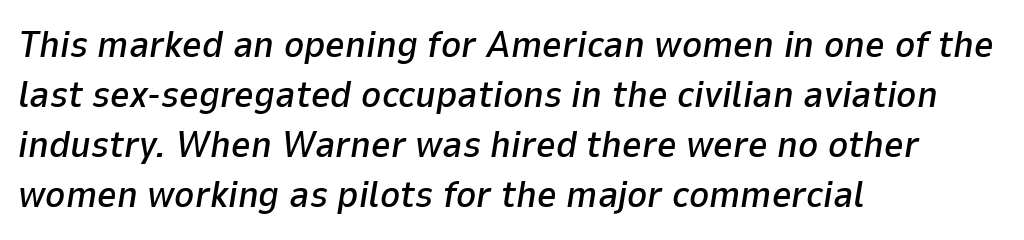
The image shows 38 px text type, italic (leaning right); set left-aligned, normal line spacing (1.32x), normal letter spacing, not underlined; low stroke contrast and a medium x-height.
